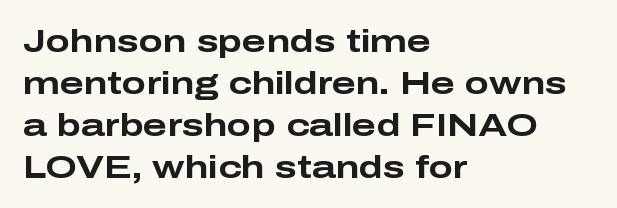
Weight: bold. The block of text has a typical density, with ordinary space between rows. The zone under the glyphs is completely vacant. Spacing verdict: proportional, widths tailored to each character.
